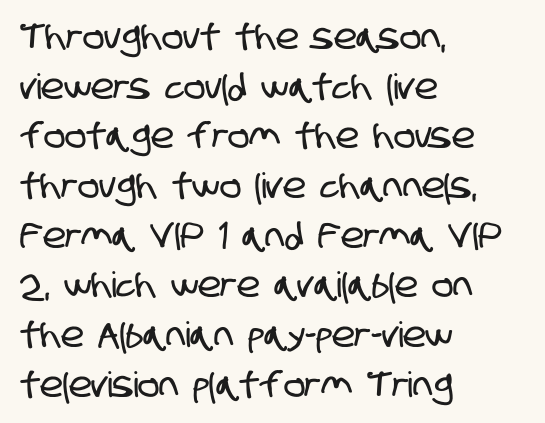
Q: Is the typeface a serif or a sans-serif typeface? A: Sans-serif.
Q: Is the text underlined? A: No.
Q: How is the paragraph aligned? A: Left-aligned.
Q: Is the spacing between letters normal or unusually wide? A: Normal.
Q: Is the spacing between lines tight, normal or loose? A: Normal.
Q: Width (condensed, normal, or wide)? A: Condensed.
Q: Stroke contrast? A: Low.
Q: x-height? A: Large.
Q: Monospaced? A: No.
